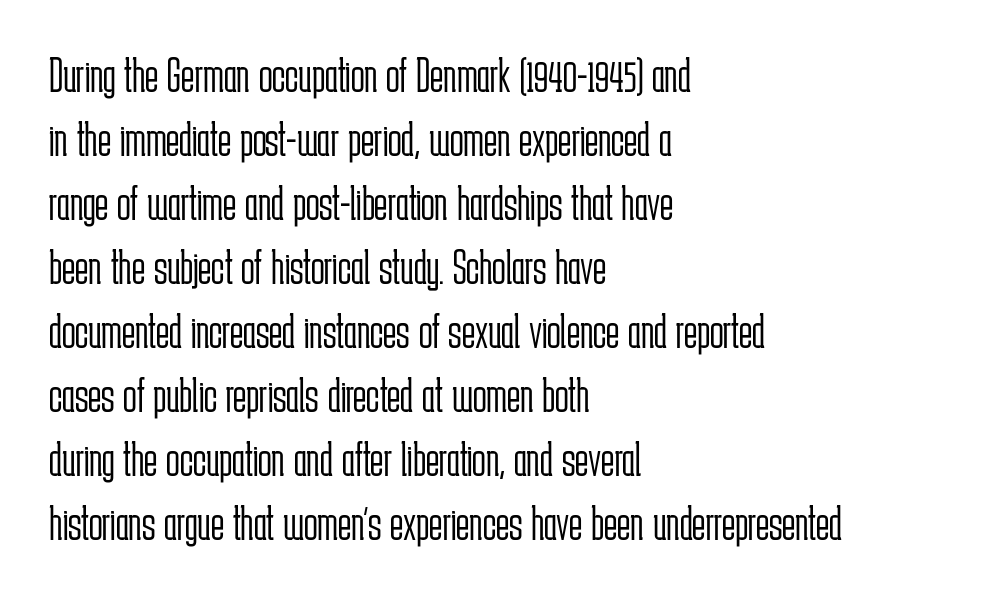
Q: Is the text bold? A: No.
Q: Is the text italic (slanted)? A: No, it is upright.
Q: Is the typeface a serif or a sans-serif typeface? A: Sans-serif.
Q: Is the text underlined? A: No.
Q: How is the paragraph aligned? A: Left-aligned.
Q: Is the spacing between letters normal or unusually wide? A: Normal.
Q: Is the spacing between lines tight, normal or loose? A: Normal.
Q: Width (condensed, normal, or wide)? A: Condensed.
Q: Stroke contrast? A: Low.
Q: x-height? A: Medium.
Q: Monospaced? A: No.
